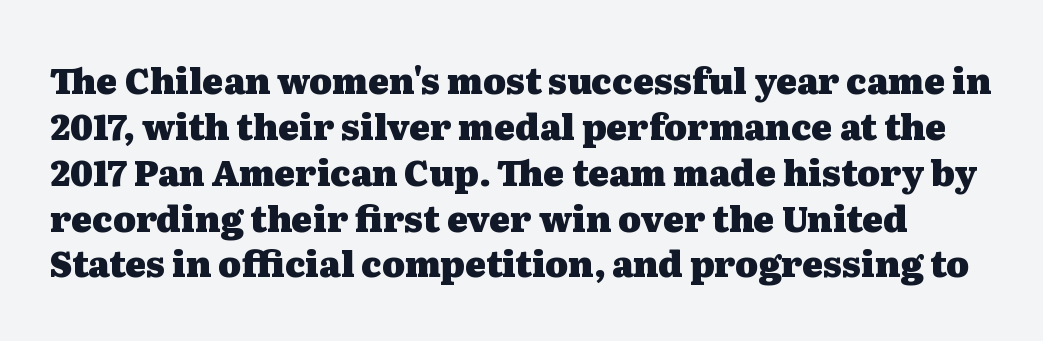
Does the weight exceed regular? Yes, all the way to bold. The letters stand upright; this is a roman face. Each row of text sits above clean, open space. The lines sit at an ordinary, default distance from one another. Caption: standard tracking, unaltered. Observe the serifs anchoring each vertical stroke in this sample.
